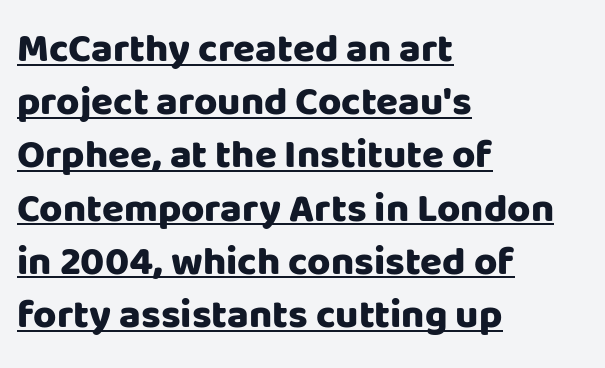
Posture: vertical. The line-height multiplier appears to be the usual default. Notice how thick the strokes are: this is what a full bold looks like. Each word holds together tightly as a unit, with standard inter-letter gaps. A typographer would call this underscored text.
